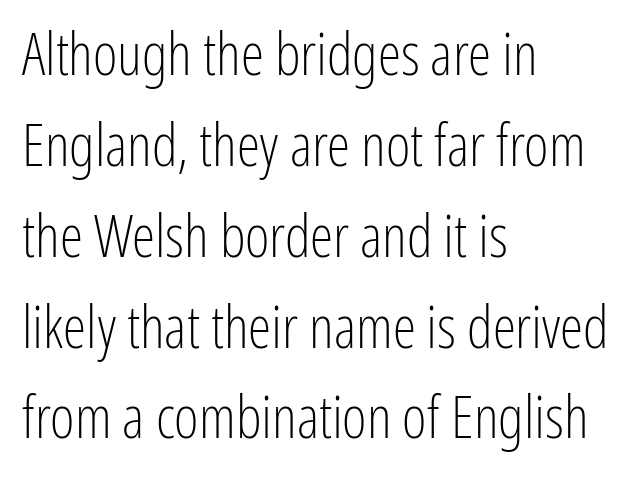
Q: Is the text bold? A: No.
Q: Is the text italic (slanted)? A: No, it is upright.
Q: Is the typeface a serif or a sans-serif typeface? A: Sans-serif.
Q: Is the text underlined? A: No.
Q: How is the paragraph aligned? A: Left-aligned.
Q: Is the spacing between letters normal or unusually wide? A: Normal.
Q: Is the spacing between lines tight, normal or loose? A: Normal.
Q: Width (condensed, normal, or wide)? A: Condensed.
Q: Stroke contrast? A: Low.
Q: x-height? A: Medium.
Q: Monospaced? A: No.
